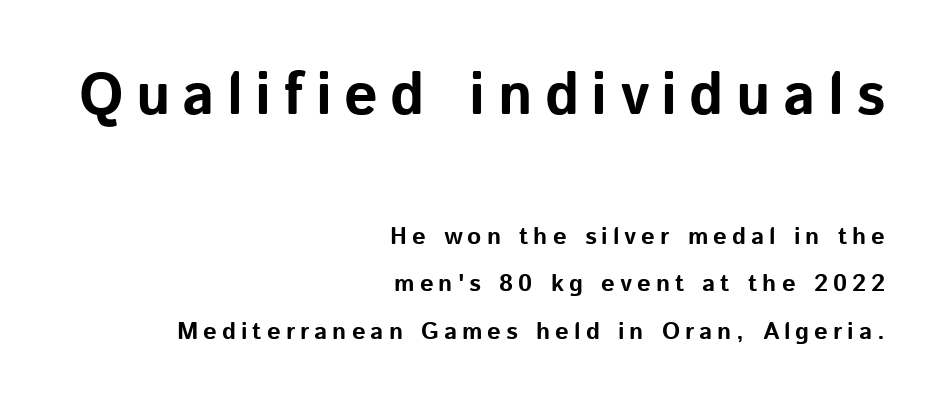
The type family on display is of the sans-serif kind. Character widths vary here, with narrow letters taking less room than wide ones. Someone cranked the tracking dial way up on this one. Nope, not italic — everything's standing straight. The block of text is sparse from top to bottom, with ample space between rows. Bigger letters appear in the top chunk; the bottom chunk is reduced.
